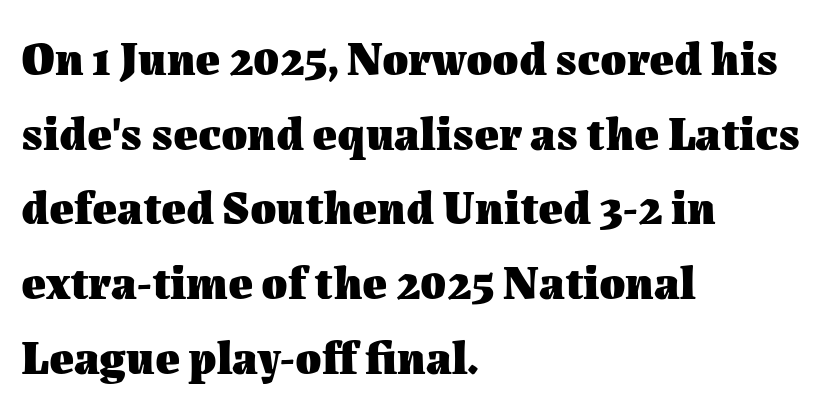
Q: Is the text bold? A: Yes.
Q: Is the text italic (slanted)? A: No, it is upright.
Q: Is the text underlined? A: No.
Q: How is the paragraph aligned? A: Left-aligned.
Q: Is the spacing between letters normal or unusually wide? A: Normal.
Q: Is the spacing between lines tight, normal or loose? A: Normal.
Q: Width (condensed, normal, or wide)? A: Normal.
Q: Stroke contrast? A: Medium.
Q: x-height? A: Medium.
Q: Monospaced? A: No.
